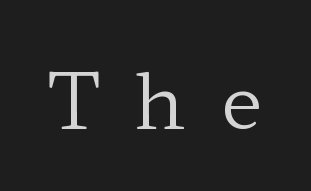
Q: Is the text bold? A: No.
Q: Is the text italic (slanted)? A: No, it is upright.
Q: Is the typeface a serif or a sans-serif typeface? A: Serif.
Q: Is the text underlined? A: No.
Q: Is the spacing between letters normal or unusually wide? A: Unusually wide.
Q: Width (condensed, normal, or wide)? A: Wide.
Q: Stroke contrast? A: Low.
Q: x-height? A: Medium.
Q: Monospaced? A: No.
